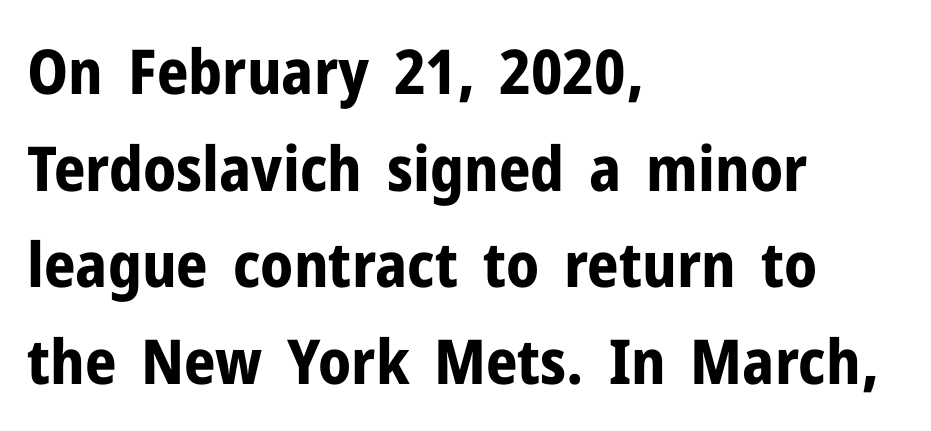
{"serif": "no", "italic": "no", "bold": "yes", "weight": "bold", "width": "normal", "stroke_contrast": "low", "x_height": "medium", "monospaced": "no", "underline": "no", "align": "left", "line_spacing": "normal", "line_spacing_ratio": 1.56, "letter_spacing": "normal", "letter_spacing_em": 0.0, "glyph_px": 62}
